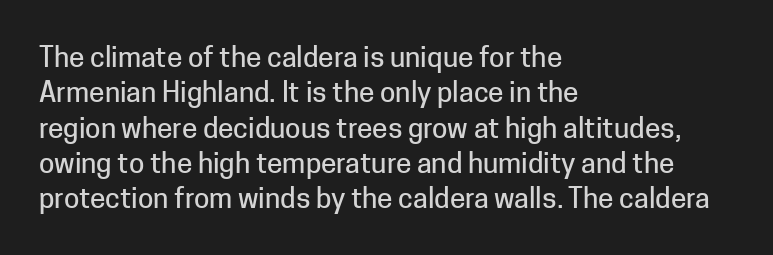
The image shows 28 px sans-serif type, upright; set left-aligned, normal line spacing (1.26x), normal letter spacing, not underlined; low stroke contrast and a medium x-height.
